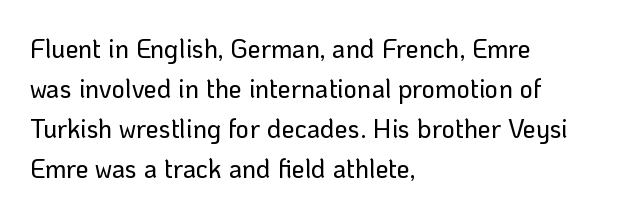
Descender tails drop into unmarked territory. Each word holds together tightly as a unit, with standard inter-letter gaps. Style check: upright. A student would call this left alignment; a typographer would say flush left, rag right. If you measured baseline to baseline, you'd find a middling distance.
